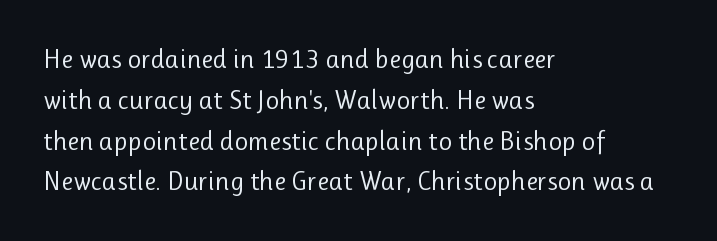
{"italic": "no", "bold": "no", "underline": "no", "align": "left", "line_spacing": "normal", "line_spacing_ratio": 1.51, "letter_spacing": "normal", "letter_spacing_em": 0.0, "glyph_px": 27}
